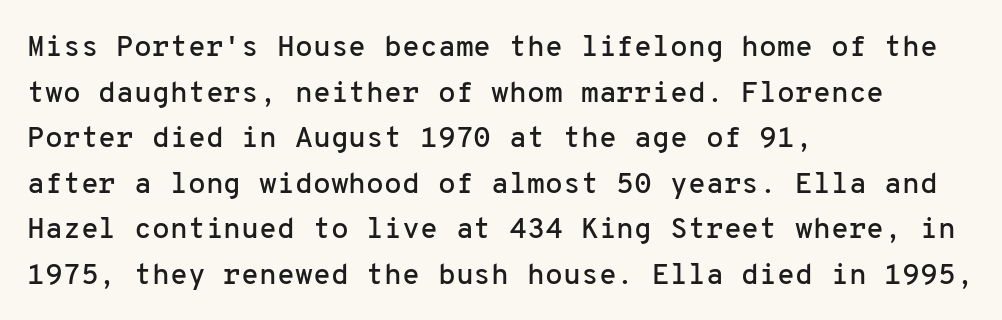
The image shows 29 px sans-serif type, upright, monospaced; set left-aligned, normal line spacing (1.57x), normal letter spacing, not underlined; low stroke contrast and a medium x-height.
